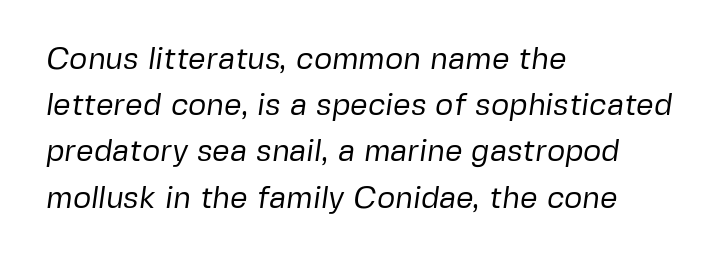
Q: Is the text bold? A: No.
Q: Is the typeface a serif or a sans-serif typeface? A: Sans-serif.
Q: Is the text underlined? A: No.
Q: How is the paragraph aligned? A: Left-aligned.
Q: Is the spacing between letters normal or unusually wide? A: Normal.
Q: Is the spacing between lines tight, normal or loose? A: Normal.
Q: Width (condensed, normal, or wide)? A: Normal.
Q: Stroke contrast? A: Low.
Q: x-height? A: Medium.
Q: Monospaced? A: No.
